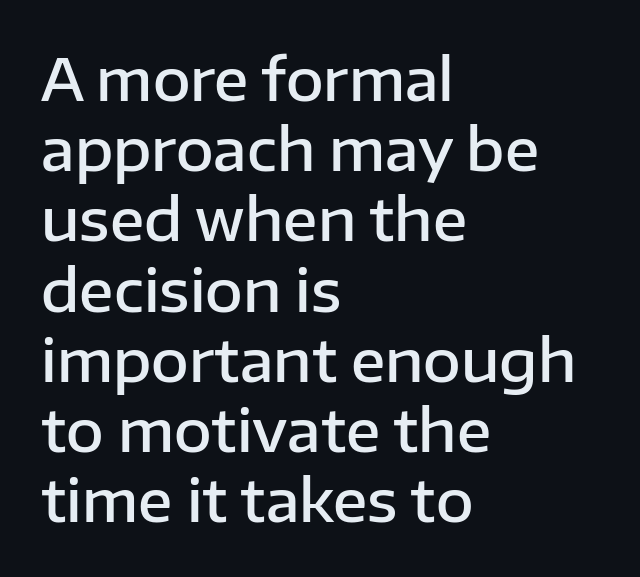
{"serif": "no", "italic": "no", "bold": "semi", "weight": "semibold", "width": "normal", "stroke_contrast": "low", "x_height": "medium", "monospaced": "no", "underline": "no", "align": "left", "line_spacing_ratio": 1.21, "letter_spacing": "normal", "letter_spacing_em": 0.0, "glyph_px": 58}
